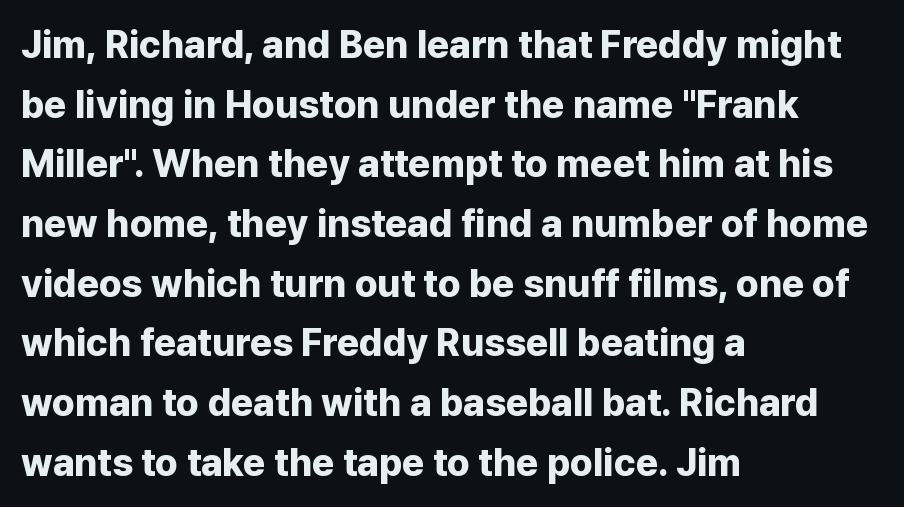
The image shows 38 px bold sans-serif type, upright; set left-aligned, normal line spacing (1.57x), normal letter spacing, not underlined; low stroke contrast and a medium x-height.
